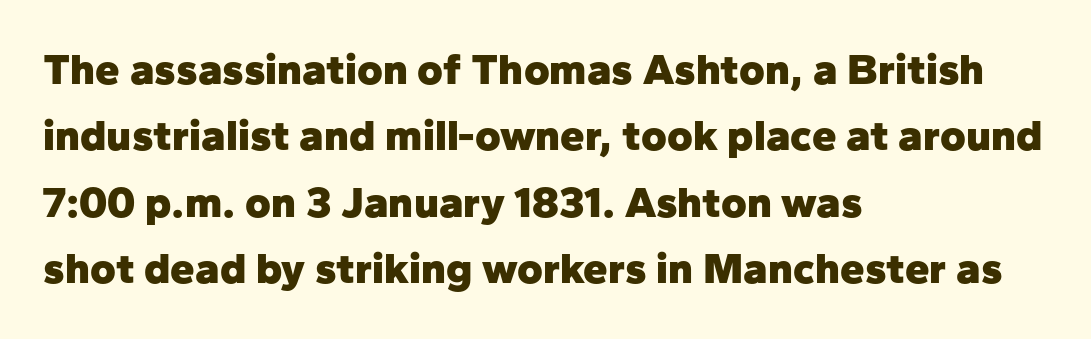
Q: Is the text bold? A: Yes.
Q: Is the text italic (slanted)? A: No, it is upright.
Q: Is the typeface a serif or a sans-serif typeface? A: Sans-serif.
Q: Is the text underlined? A: No.
Q: How is the paragraph aligned? A: Left-aligned.
Q: Is the spacing between letters normal or unusually wide? A: Normal.
Q: Is the spacing between lines tight, normal or loose? A: Normal.
Q: Width (condensed, normal, or wide)? A: Normal.
Q: Stroke contrast? A: Low.
Q: x-height? A: Medium.
Q: Monospaced? A: No.
